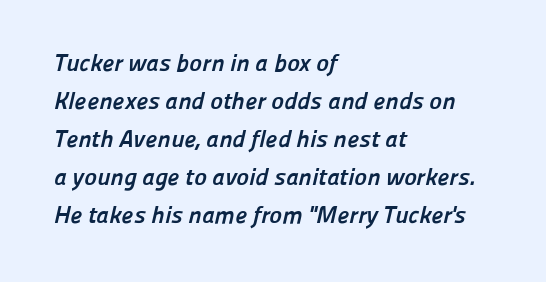
The image shows 24 px bold type; set left-aligned, normal line spacing (1.58x), normal letter spacing, not underlined.
